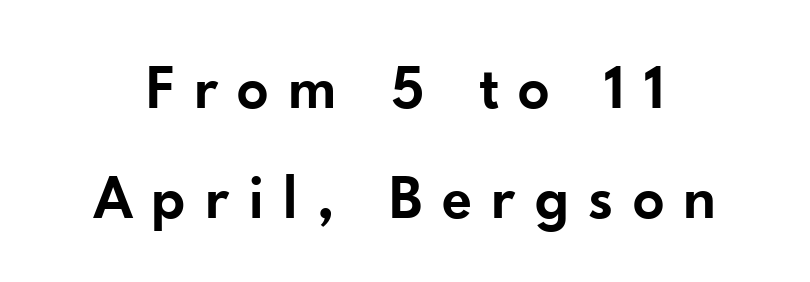
{"serif": "no", "italic": "no", "bold": "semi", "weight": "semibold", "width": "normal", "stroke_contrast": "low", "x_height": "small", "monospaced": "no", "underline": "no", "line_spacing_ratio": 1.75, "letter_spacing": "wide", "letter_spacing_em": 0.3, "glyph_px": 63}
